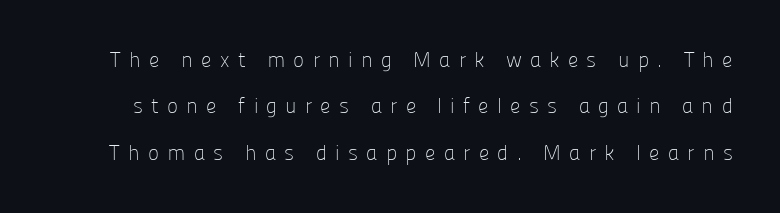
The space between consecutive lines is lavish. In terms of letterspacing, this is a distinctly airy, spread setting. Designer's note — italics off, roman on. Quick note: underline off.
